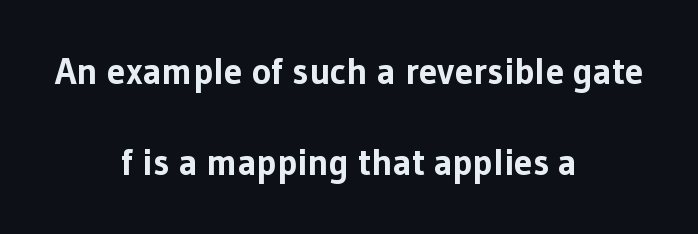
{"serif": "no", "italic": "no", "bold": "yes", "weight": "bold", "width": "normal", "stroke_contrast": "low", "x_height": "medium", "monospaced": "no", "underline": "no", "align": "center", "line_spacing": "loose", "line_spacing_ratio": 2.47, "letter_spacing": "normal", "letter_spacing_em": 0.0, "glyph_px": 37}
